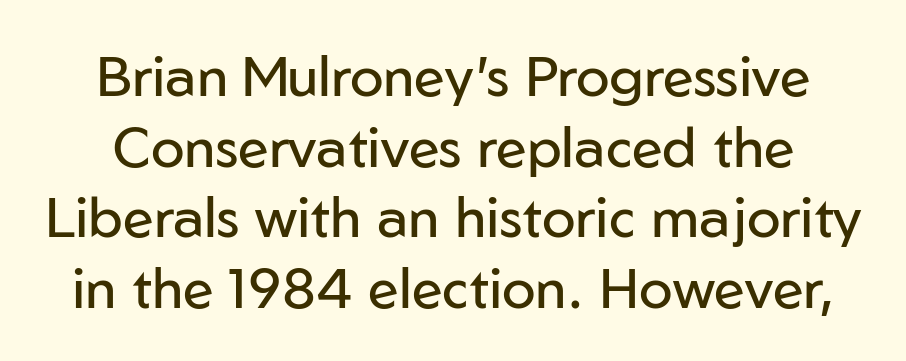
Q: Is the text bold? A: No.
Q: Is the text italic (slanted)? A: No, it is upright.
Q: Is the typeface a serif or a sans-serif typeface? A: Sans-serif.
Q: Is the text underlined? A: No.
Q: Is the spacing between letters normal or unusually wide? A: Normal.
Q: Is the spacing between lines tight, normal or loose? A: Normal.
Q: Width (condensed, normal, or wide)? A: Normal.
Q: Stroke contrast? A: Low.
Q: x-height? A: Medium.
Q: Monospaced? A: No.
